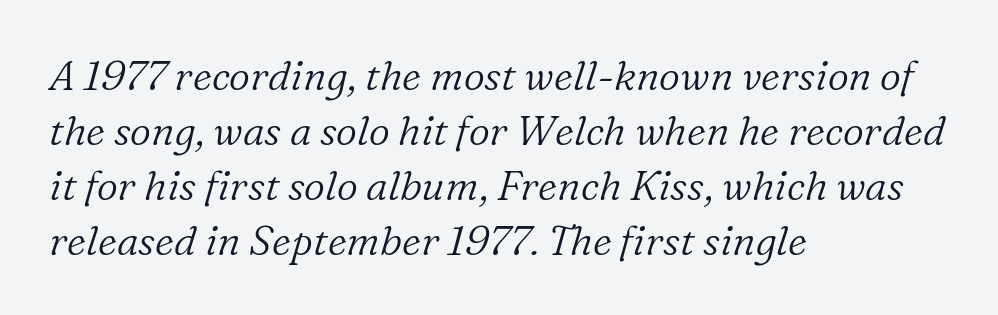
The image shows 41 px light serif type, italic (leaning right); set left-aligned, normal line spacing (1.34x), normal letter spacing, not underlined; low stroke contrast and a medium x-height.
